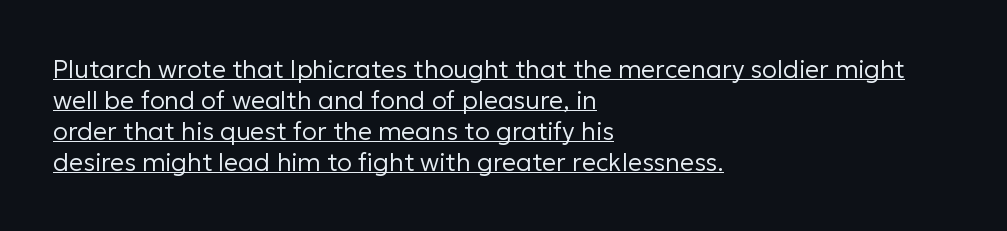
Q: Is the text bold? A: No.
Q: Is the text italic (slanted)? A: No, it is upright.
Q: Is the text underlined? A: Yes.
Q: How is the paragraph aligned? A: Left-aligned.
Q: Is the spacing between letters normal or unusually wide? A: Normal.
